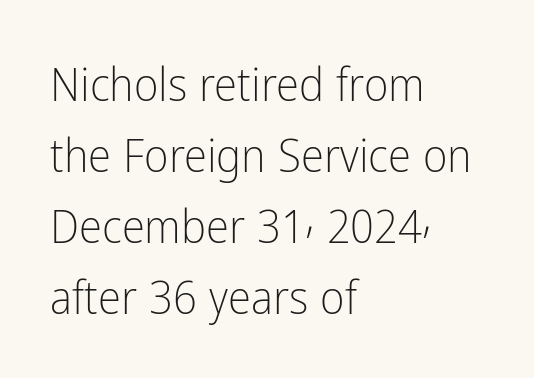
{"serif": "no", "italic": "no", "bold": "no", "weight": "light", "width": "condensed", "stroke_contrast": "low", "x_height": "medium", "monospaced": "no", "underline": "no", "align": "left", "line_spacing": "normal", "line_spacing_ratio": 1.51, "letter_spacing": "normal", "letter_spacing_em": 0.0, "glyph_px": 47}
